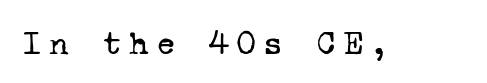
{"serif": "yes", "bold": "no", "weight": "regular", "width": "normal", "stroke_contrast": "low", "x_height": "medium", "monospaced": "yes", "underline": "no", "letter_spacing": "wide", "letter_spacing_em": 0.2, "glyph_px": 34}
